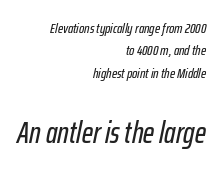
Q: Is the text italic (slanted)? A: Yes, it leans right by about 12 degrees.
Q: Is the text underlined? A: No.
Q: How is the paragraph aligned? A: Right-aligned.
Q: Is the spacing between letters normal or unusually wide? A: Normal.
Q: Is the spacing between lines tight, normal or loose? A: Normal.
Q: Which block of text is set in a larger size, the first (top) or the second (bottom)? A: The second (bottom) one.
Q: Width (condensed, normal, or wide)? A: Condensed.
Q: Stroke contrast? A: Low.
Q: x-height? A: Medium.
Q: Monospaced? A: No.
